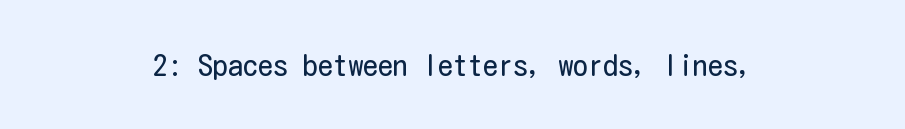
The image shows 30 px regular-weight, condensed sans-serif type, upright; set centered, normal letter spacing, not underlined; low stroke contrast and a medium x-height.
